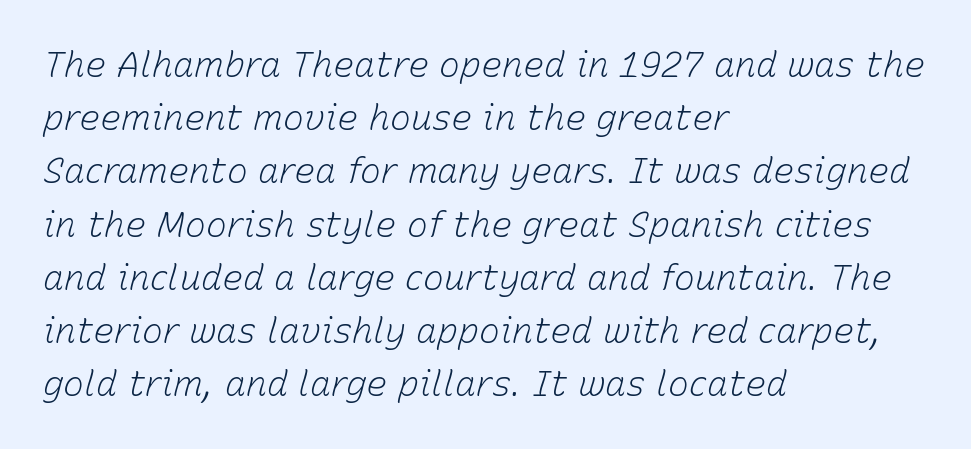
Slant detected: the letters are inclined. These lines stack with their left ends in a neat column. The tracking reads as untouched default to a designer's eye. Each letter keeps its own natural width here, so spacing adapts to shape. The typeface has the unassuming heft of standard copy or less. Leading: standard.
